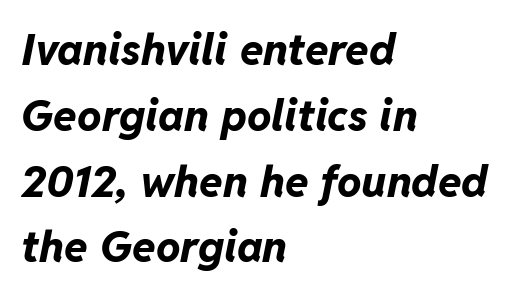
Q: Is the text bold? A: Yes.
Q: Is the text italic (slanted)? A: Yes, it leans right by about 11 degrees.
Q: Is the text underlined? A: No.
Q: How is the paragraph aligned? A: Left-aligned.
Q: Is the spacing between letters normal or unusually wide? A: Normal.
Q: Is the spacing between lines tight, normal or loose? A: Normal.
Q: Width (condensed, normal, or wide)? A: Normal.
Q: Stroke contrast? A: Low.
Q: x-height? A: Medium.
Q: Monospaced? A: No.
